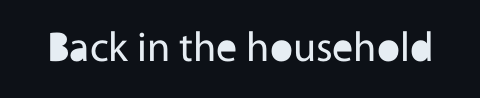
The image shows 42 px regular-weight sans-serif type, upright; set normal letter spacing, not underlined; a medium x-height.
